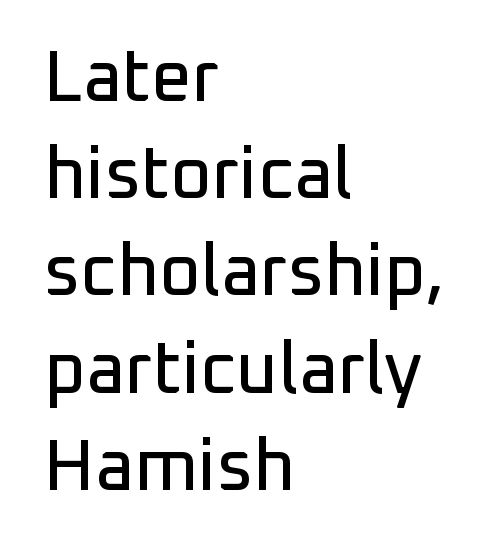
The rows are spaced the way most documents space them. The string is rendered with underlining switched off. Posture: straight, roman, zero tilt. Which margin do the lines hug? The left one — the right edge is uneven. Serif or sans? Sans — the stroke terminals are bare. What stands out about the letter spacing? Nothing — it is the standard amount.
